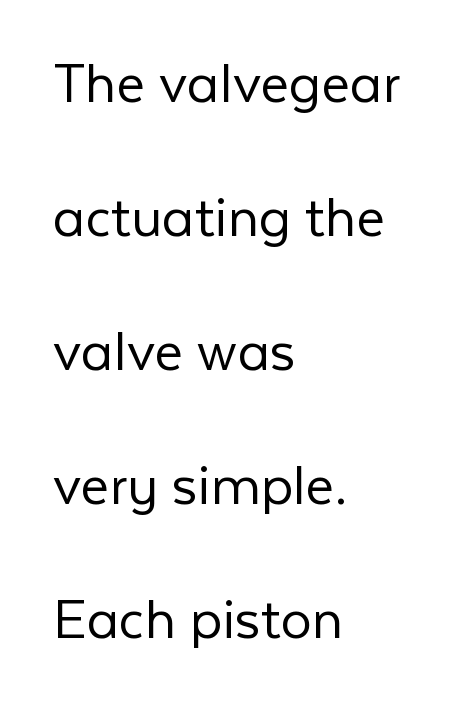
Q: Is the text bold? A: No.
Q: Is the text italic (slanted)? A: No, it is upright.
Q: Is the typeface a serif or a sans-serif typeface? A: Sans-serif.
Q: Is the text underlined? A: No.
Q: How is the paragraph aligned? A: Left-aligned.
Q: Is the spacing between letters normal or unusually wide? A: Normal.
Q: Is the spacing between lines tight, normal or loose? A: Loose.
Q: Width (condensed, normal, or wide)? A: Normal.
Q: Stroke contrast? A: Low.
Q: x-height? A: Medium.
Q: Monospaced? A: No.
